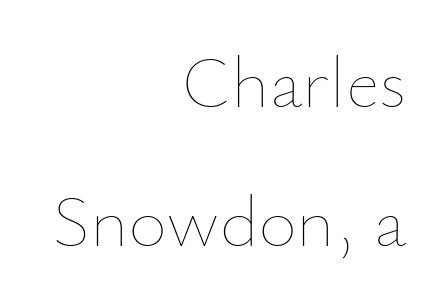
The image shows 74 px thin type, upright; set right-aligned, line spacing 1.88x, normal letter spacing, not underlined; low stroke contrast and a small x-height.
